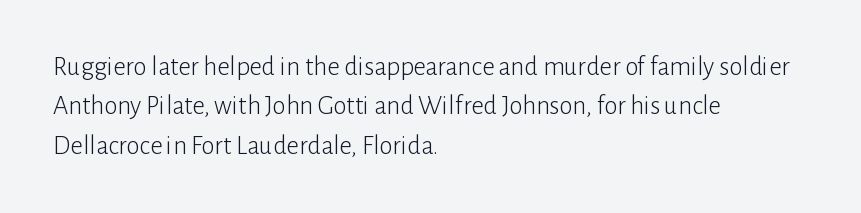
The image shows 27 px text type, upright; set left-aligned, normal line spacing (1.46x), normal letter spacing, not underlined.
